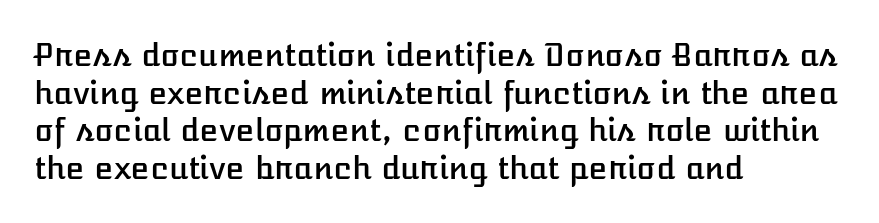
The image shows 31 px text type, upright; set left-aligned, line spacing 1.21x, normal letter spacing, not underlined; low stroke contrast and a medium x-height.
